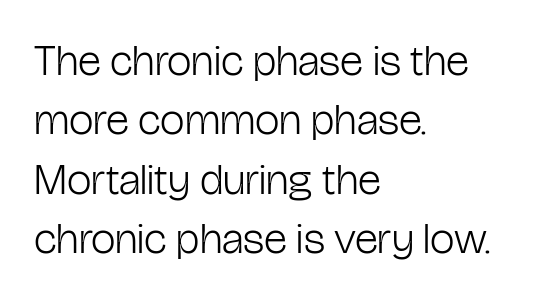
Line starts are locked; line ends wander. Does the leading feel generous? No, just average. The passage shown is typed in a proportional face where columns would drift. The font is comparable to plain body text, perhaps lighter.
